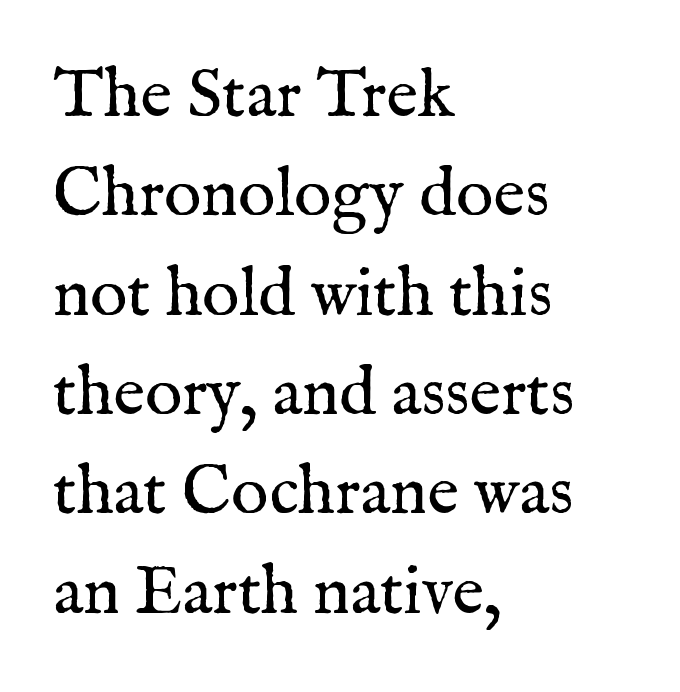
{"serif": "yes", "italic": "no", "bold": "no", "weight": "regular", "width": "normal", "stroke_contrast": "medium", "x_height": "medium", "monospaced": "no", "underline": "no", "align": "left", "line_spacing": "normal", "line_spacing_ratio": 1.44, "letter_spacing": "normal", "letter_spacing_em": 0.0, "glyph_px": 69}
